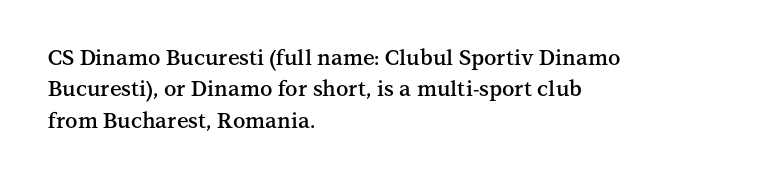
Q: Is the text bold? A: Semi-bold.
Q: Is the text italic (slanted)? A: No, it is upright.
Q: Is the text underlined? A: No.
Q: How is the paragraph aligned? A: Left-aligned.
Q: Is the spacing between letters normal or unusually wide? A: Normal.
Q: Is the spacing between lines tight, normal or loose? A: Normal.
